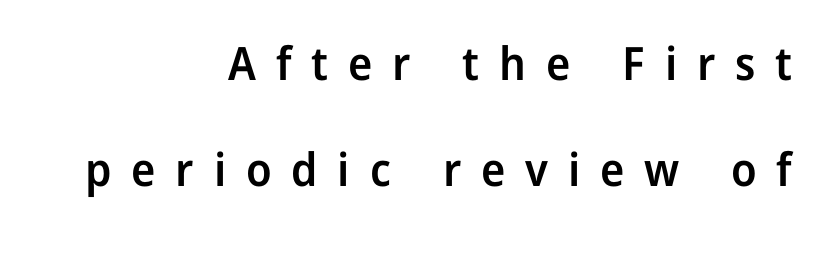
Q: Is the text bold? A: Semi-bold.
Q: Is the text italic (slanted)? A: No, it is upright.
Q: Is the typeface a serif or a sans-serif typeface? A: Sans-serif.
Q: Is the text underlined? A: No.
Q: How is the paragraph aligned? A: Right-aligned.
Q: Is the spacing between letters normal or unusually wide? A: Unusually wide.
Q: Is the spacing between lines tight, normal or loose? A: Loose.
Q: Width (condensed, normal, or wide)? A: Normal.
Q: Stroke contrast? A: Low.
Q: x-height? A: Medium.
Q: Monospaced? A: No.
